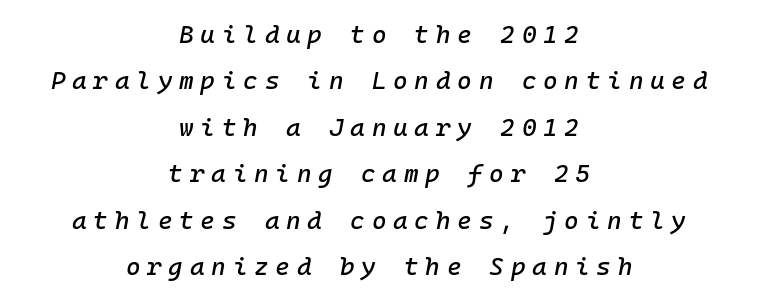
Q: Is the text italic (slanted)? A: Yes, it leans right by about 10 degrees.
Q: Is the text underlined? A: No.
Q: How is the paragraph aligned? A: Centered.
Q: Is the spacing between letters normal or unusually wide? A: Unusually wide.
